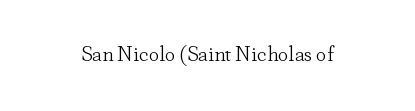
Q: Is the text bold? A: No.
Q: Is the text italic (slanted)? A: No, it is upright.
Q: Is the text underlined? A: No.
Q: Is the spacing between letters normal or unusually wide? A: Normal.
